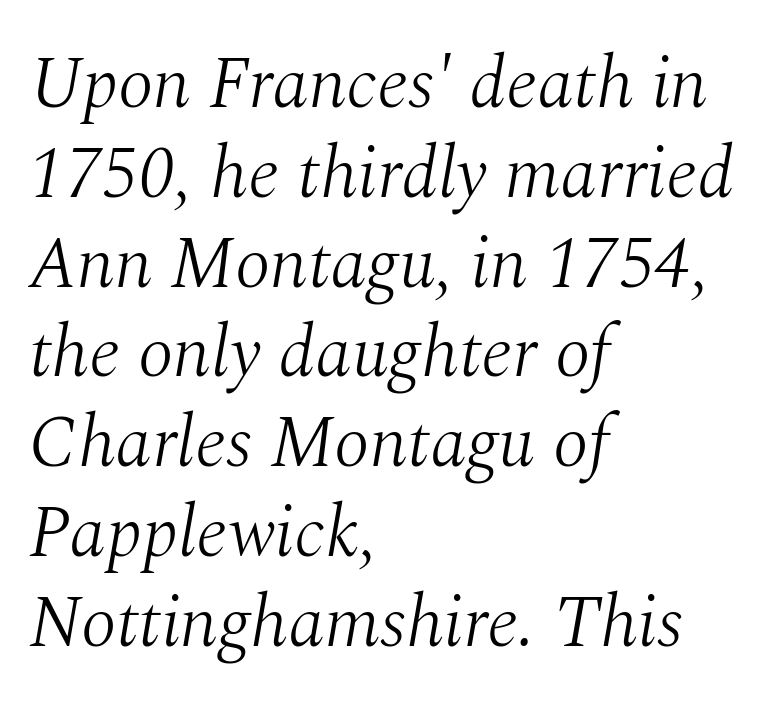
Q: Is the text bold? A: No.
Q: Is the text italic (slanted)? A: Yes, it leans right by about 10 degrees.
Q: Is the typeface a serif or a sans-serif typeface? A: Serif.
Q: Is the text underlined? A: No.
Q: How is the paragraph aligned? A: Left-aligned.
Q: Is the spacing between letters normal or unusually wide? A: Normal.
Q: Width (condensed, normal, or wide)? A: Normal.
Q: Stroke contrast? A: Medium.
Q: x-height? A: Medium.
Q: Monospaced? A: No.
